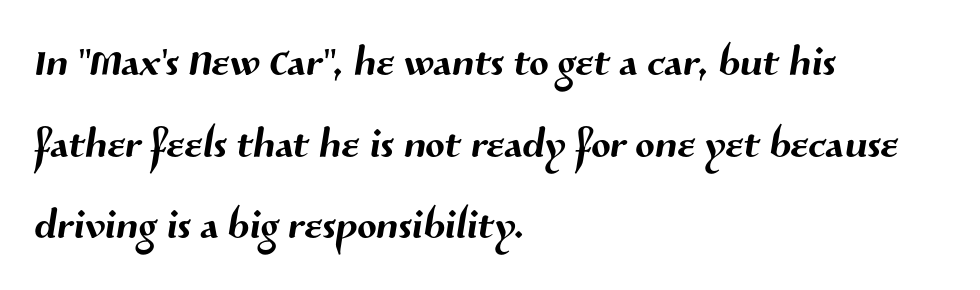
{"serif": "no", "width": "normal", "stroke_contrast": "medium", "x_height": "medium", "monospaced": "no", "underline": "no", "align": "left", "line_spacing": "normal", "line_spacing_ratio": 1.43, "letter_spacing": "normal", "letter_spacing_em": 0.0, "glyph_px": 57}
